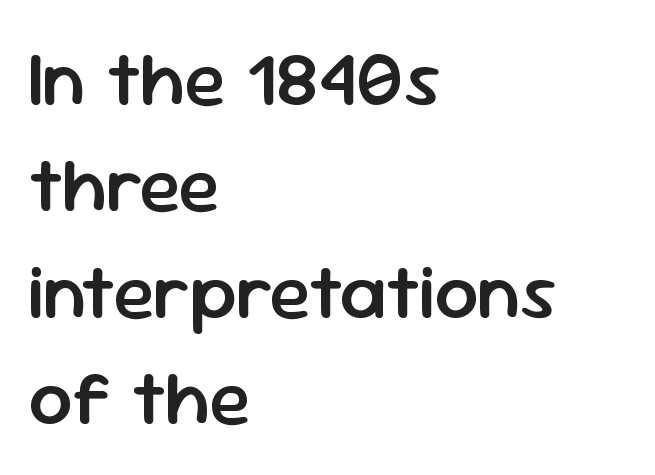
Q: Is the text bold? A: Semi-bold.
Q: Is the text italic (slanted)? A: No, it is upright.
Q: Is the typeface a serif or a sans-serif typeface? A: Sans-serif.
Q: Is the text underlined? A: No.
Q: How is the paragraph aligned? A: Left-aligned.
Q: Is the spacing between letters normal or unusually wide? A: Normal.
Q: Is the spacing between lines tight, normal or loose? A: Normal.
Q: Width (condensed, normal, or wide)? A: Normal.
Q: Stroke contrast? A: Low.
Q: x-height? A: Medium.
Q: Monospaced? A: No.
